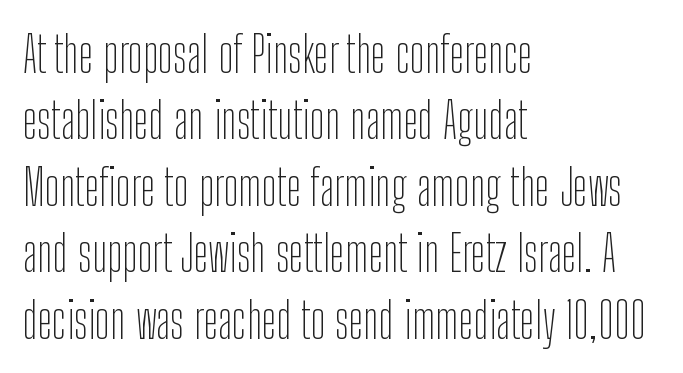
Stroke mass is kept to a normal reading level or below. The area under the type is left untouched. The text was rendered using a sans face with plain stroke endings. The passage shown stacks its lines at a standard gap.
